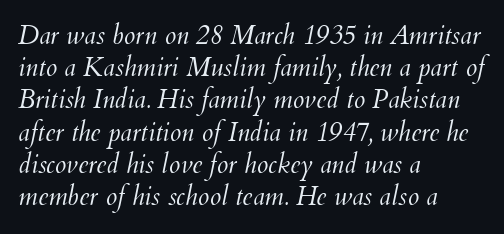
The image shows 26 px text type, italic (leaning right); set left-aligned, line spacing 1.24x, normal letter spacing, not underlined.
